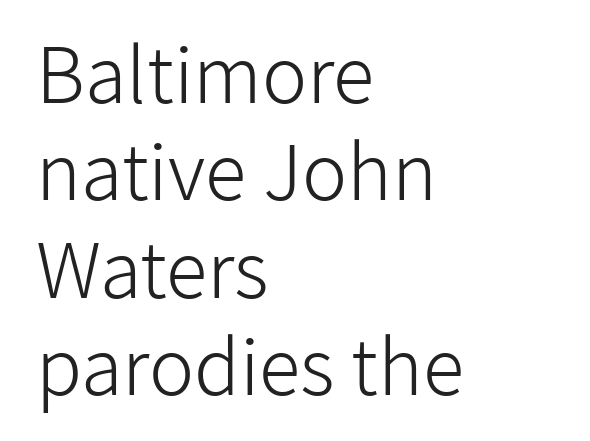
Each word holds together tightly as a unit, with standard inter-letter gaps. Only glyphs here, with clear space below each row. The text was rendered using a sans face with plain stroke endings. These lines sit exactly where default settings would place them. The strokes are not fattened; the text isn't bold. A typesetter would mark this as roman, not italic.
